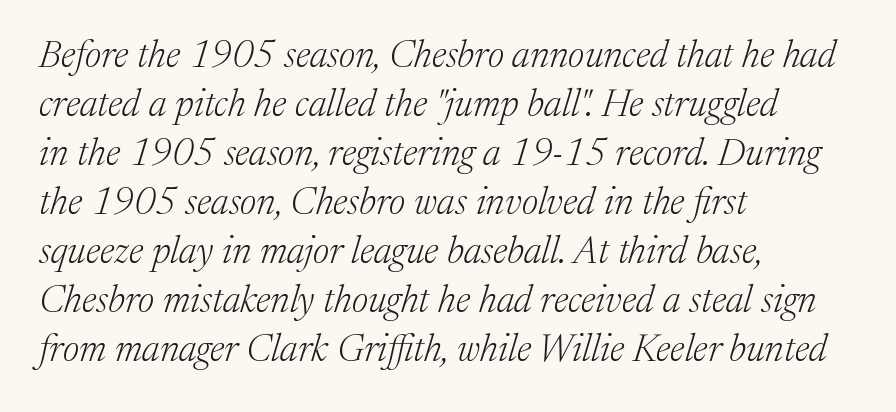
The image shows 38 px light serif type, italic (leaning right); set left-aligned, normal line spacing (1.29x), normal letter spacing, not underlined; medium stroke contrast and a medium x-height.
